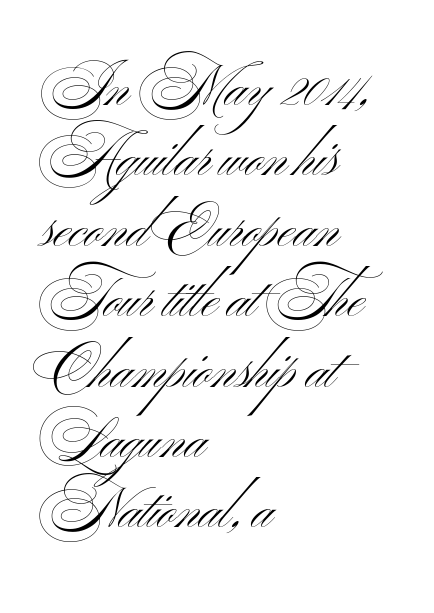
Letters rest on an invisible, unmarked baseline. Is the letter spacing exaggerated? No — it looks like the ordinary default. Stems and bowls with no extra thickness — not bold. This sample has the flowing, uneven cadence of proportional lettering.
